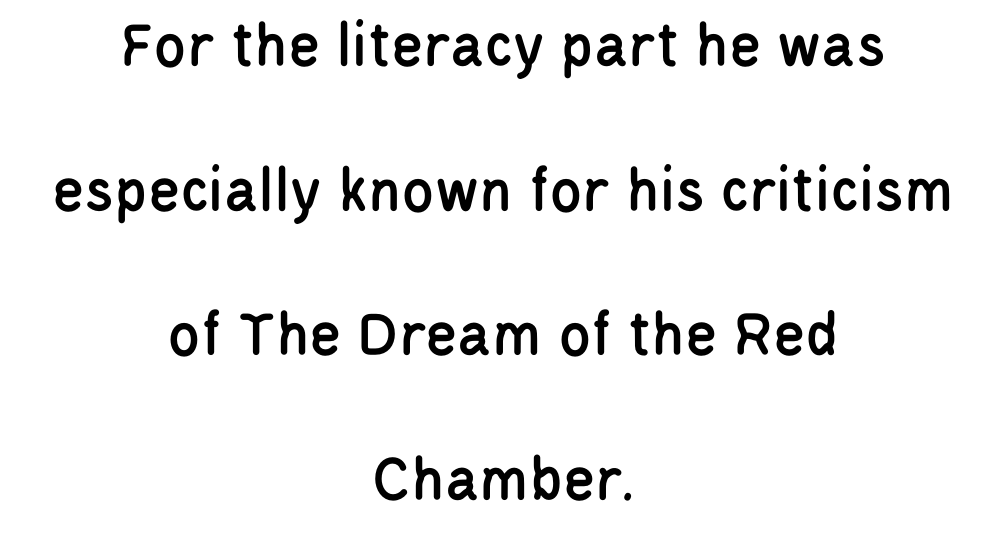
The image shows 66 px condensed sans-serif type, upright; set centered, loose line spacing (2.19x), normal letter spacing, not underlined; low stroke contrast and a large x-height.
